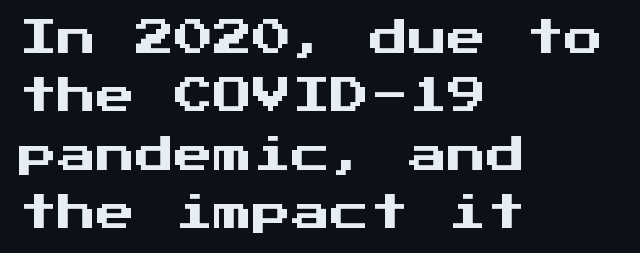
{"serif": "no", "italic": "no", "width": "normal", "stroke_contrast": "medium", "x_height": "medium", "monospaced": "yes", "underline": "no", "align": "left", "line_spacing": "normal", "line_spacing_ratio": 1.5, "letter_spacing": "normal", "letter_spacing_em": 0.0, "glyph_px": 39}
